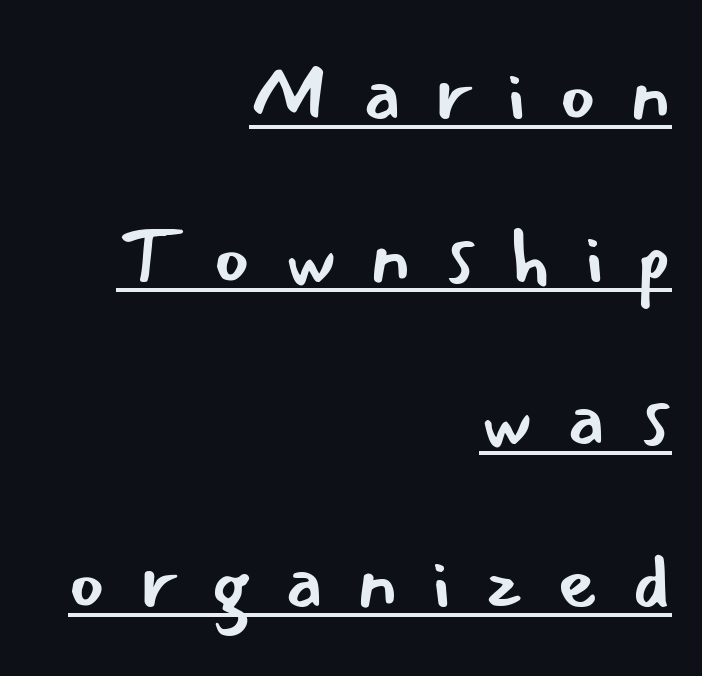
{"serif": "no", "italic": "no", "bold": "no", "weight": "regular", "width": "normal", "stroke_contrast": "low", "x_height": "small", "monospaced": "no", "underline": "yes", "align": "right", "line_spacing": "loose", "line_spacing_ratio": 2.06, "letter_spacing": "wide", "letter_spacing_em": 0.42, "glyph_px": 79}
